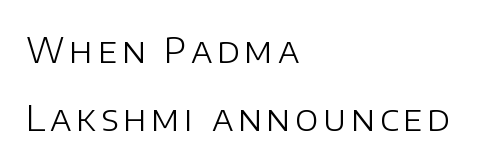
Q: Is the text bold? A: No.
Q: Is the text italic (slanted)? A: No, it is upright.
Q: Is the typeface a serif or a sans-serif typeface? A: Sans-serif.
Q: Is the text underlined? A: No.
Q: How is the paragraph aligned? A: Left-aligned.
Q: Is the spacing between lines tight, normal or loose? A: Loose.
Q: Width (condensed, normal, or wide)? A: Normal.
Q: Stroke contrast? A: Low.
Q: x-height? A: Large.
Q: Monospaced? A: No.
